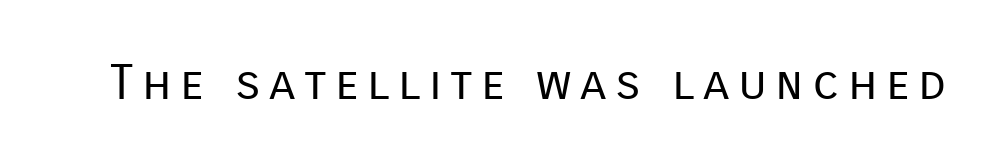
The string is rendered with underlining switched off. Weight class: somewhere from thin through regular. This is roman type, the default non-slanted kind. Each letter keeps its own natural width here, so spacing adapts to shape.
